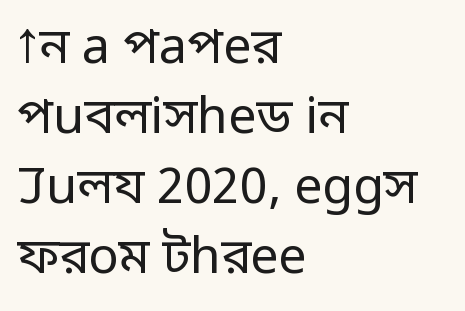
{"serif": "no", "italic": "no", "bold": "no", "weight": "regular", "width": "normal", "stroke_contrast": "low", "x_height": "medium", "monospaced": "no", "underline": "no", "align": "left", "line_spacing": "normal", "line_spacing_ratio": 1.4, "letter_spacing": "normal", "letter_spacing_em": 0.0, "glyph_px": 50}
